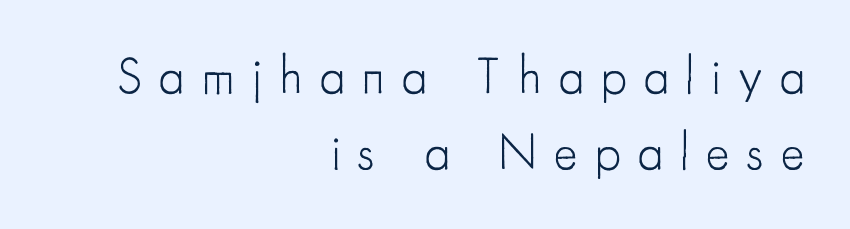
Q: Is the text bold? A: No.
Q: Is the text italic (slanted)? A: No, it is upright.
Q: Is the typeface a serif or a sans-serif typeface? A: Sans-serif.
Q: Is the text underlined? A: No.
Q: How is the paragraph aligned? A: Right-aligned.
Q: Is the spacing between letters normal or unusually wide? A: Unusually wide.
Q: Is the spacing between lines tight, normal or loose? A: Normal.
Q: Width (condensed, normal, or wide)? A: Condensed.
Q: Stroke contrast? A: Low.
Q: x-height? A: Small.
Q: Monospaced? A: No.
